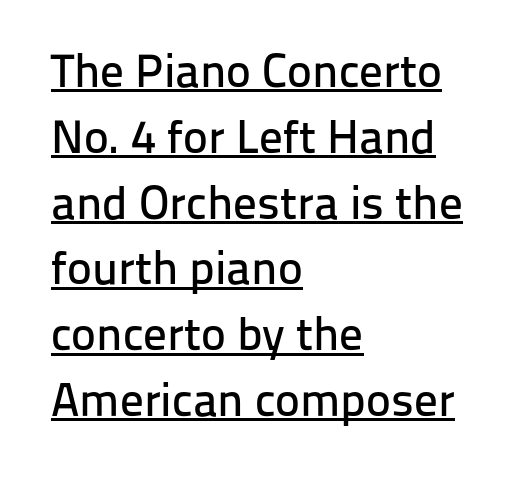
The image shows 47 px sans-serif type, upright; set left-aligned, normal line spacing (1.4x), normal letter spacing, underlined; low stroke contrast and a medium x-height.
